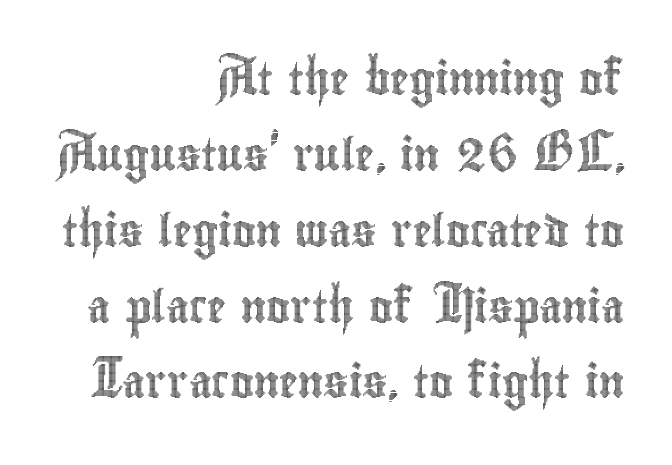
The horizontal fit of the characters is conventional and even. Think of a printed novel: that variable character pitch is what you see here. A flush-right, rag-left setting is used for this passage. This is roman type, the default non-slanted kind. Plain, unruled lines of type. You could fit nearly another row in the gap between these rows.
